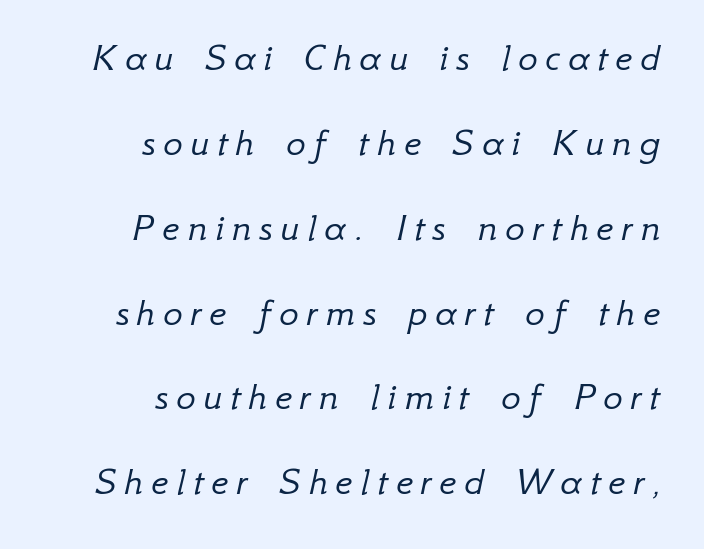
The image shows 41 px light type, italic (leaning right); set right-aligned, loose line spacing (2.07x), not underlined; low stroke contrast and a small x-height.
